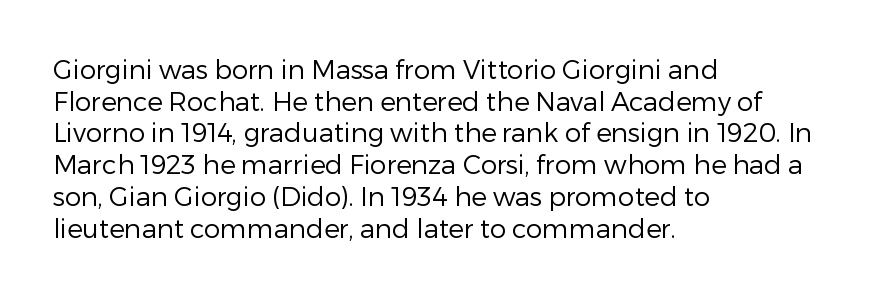
Q: Is the text bold? A: No.
Q: Is the text italic (slanted)? A: No, it is upright.
Q: Is the text underlined? A: No.
Q: How is the paragraph aligned? A: Left-aligned.
Q: Is the spacing between letters normal or unusually wide? A: Normal.
